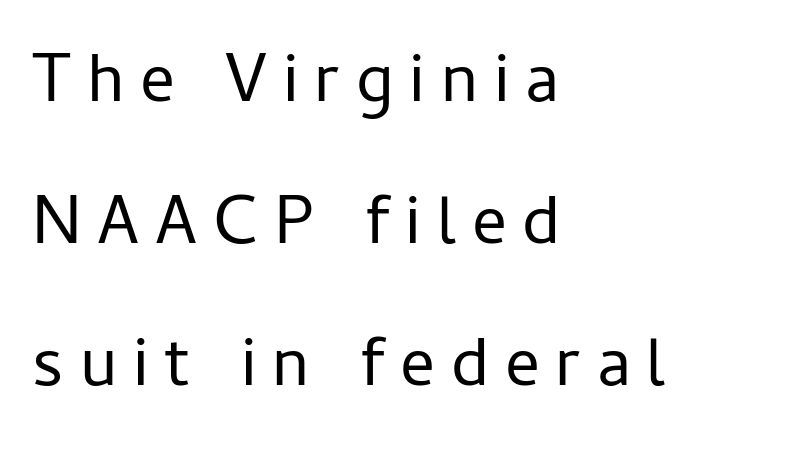
Q: Is the text bold? A: No.
Q: Is the text italic (slanted)? A: No, it is upright.
Q: Is the typeface a serif or a sans-serif typeface? A: Sans-serif.
Q: Is the text underlined? A: No.
Q: How is the paragraph aligned? A: Left-aligned.
Q: Is the spacing between letters normal or unusually wide? A: Unusually wide.
Q: Is the spacing between lines tight, normal or loose? A: Loose.
Q: Width (condensed, normal, or wide)? A: Normal.
Q: Stroke contrast? A: Low.
Q: x-height? A: Medium.
Q: Monospaced? A: No.
